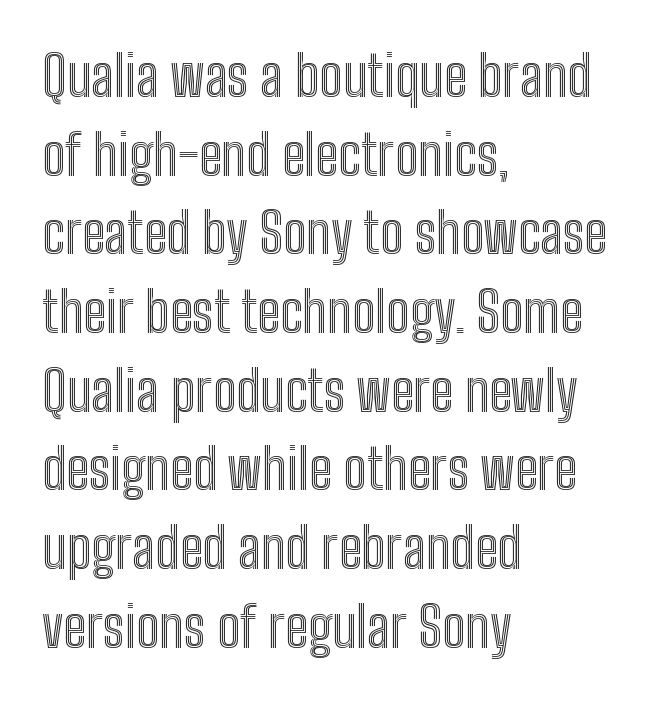
{"italic": "no", "width": "condensed", "x_height": "medium", "monospaced": "no", "underline": "no", "align": "left", "line_spacing": "normal", "line_spacing_ratio": 1.43, "letter_spacing": "normal", "letter_spacing_em": 0.0, "glyph_px": 55}
